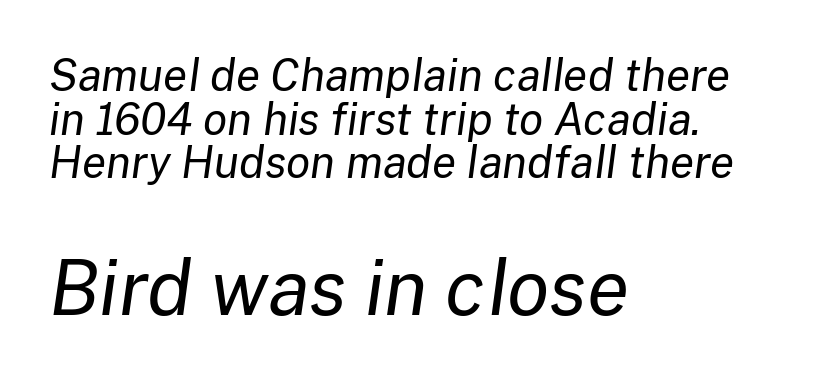
{"italic": "yes", "lean": "right", "slant_degrees": 8, "bold": "no", "weight": "regular", "width": "normal", "stroke_contrast": "low", "x_height": "medium", "monospaced": "no", "underline": "no", "align": "left", "line_spacing": "tight", "line_spacing_ratio": 0.99, "letter_spacing": "normal", "letter_spacing_em": 0.0, "larger_block": "second", "size_ratio": 1.75, "glyph_px": 77}
